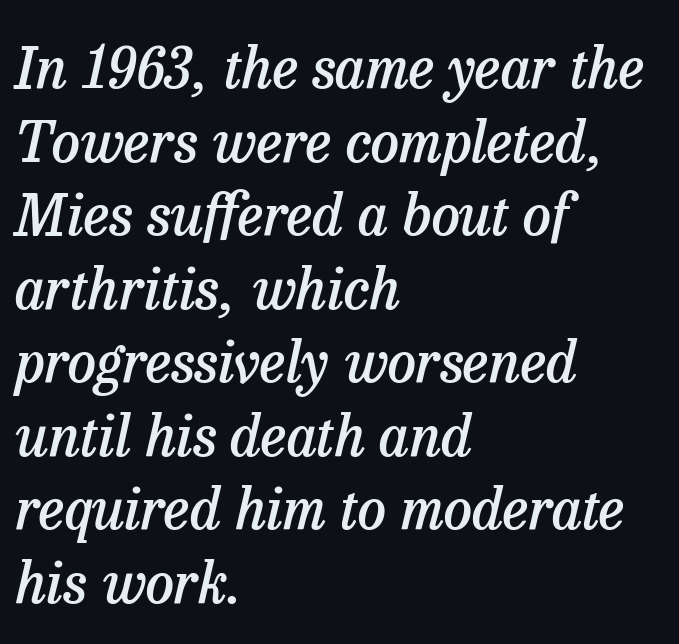
Q: Is the text bold? A: Semi-bold.
Q: Is the text italic (slanted)? A: Yes, it leans right by about 13 degrees.
Q: Is the typeface a serif or a sans-serif typeface? A: Serif.
Q: Is the text underlined? A: No.
Q: How is the paragraph aligned? A: Left-aligned.
Q: Is the spacing between letters normal or unusually wide? A: Normal.
Q: Is the spacing between lines tight, normal or loose? A: Normal.
Q: Width (condensed, normal, or wide)? A: Normal.
Q: Stroke contrast? A: Low.
Q: x-height? A: Medium.
Q: Monospaced? A: No.
